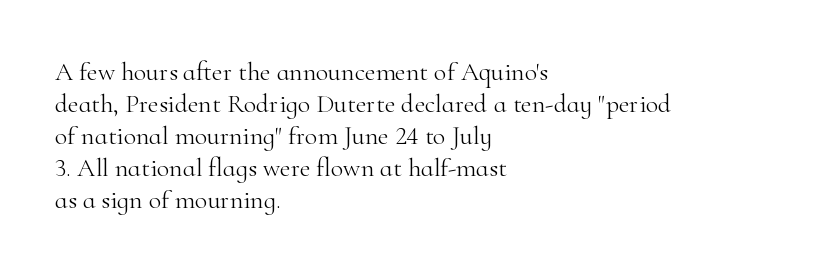
{"italic": "no", "bold": "no", "underline": "no", "align": "left", "line_spacing_ratio": 1.23, "letter_spacing": "normal", "letter_spacing_em": 0.0, "glyph_px": 26}
